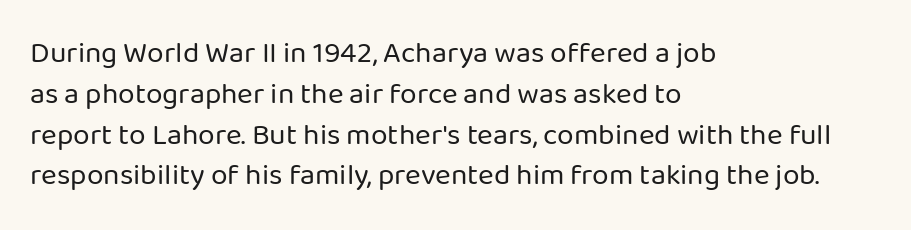
The image shows 30 px regular-weight sans-serif type, upright; set left-aligned, normal line spacing (1.36x), normal letter spacing, not underlined; low stroke contrast and a medium x-height.
